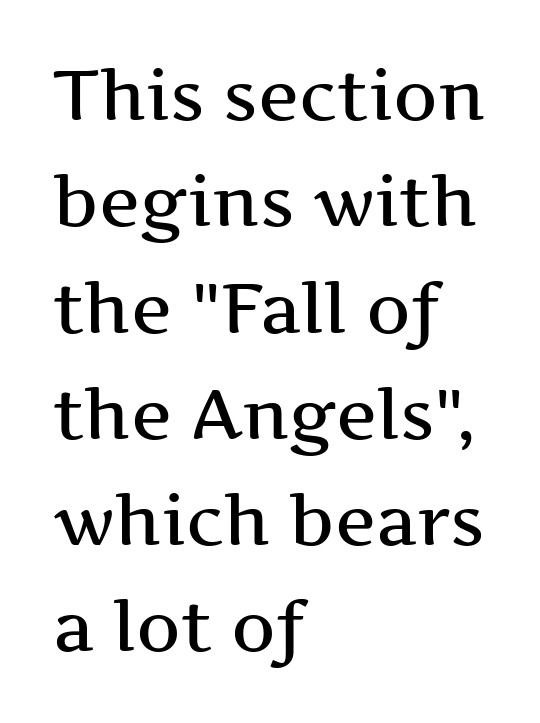
The image shows 69 px wide serif type, upright; set left-aligned, normal line spacing (1.54x), normal letter spacing, not underlined; medium stroke contrast and a medium x-height.
